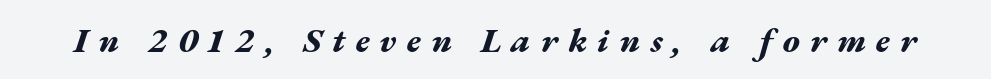
{"italic": "yes", "lean": "right", "slant_degrees": 17, "bold": "yes", "weight": "bold", "width": "wide", "stroke_contrast": "medium", "x_height": "medium", "monospaced": "no", "underline": "no", "letter_spacing": "wide", "letter_spacing_em": 0.29, "glyph_px": 35}
